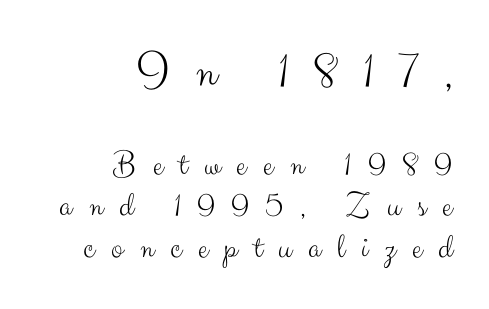
The image shows 53 px light sans-serif type; set right-aligned, line spacing 1.18x, unusually wide letter spacing (+0.47 em), not underlined; the first (top) block is 1.51x larger; medium stroke contrast and a small x-height.
